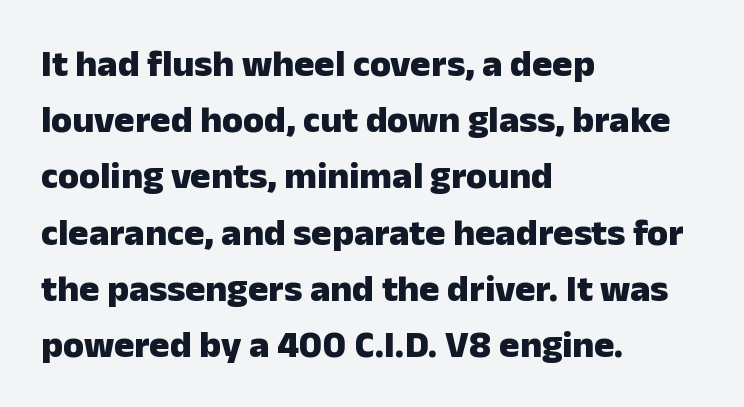
Interline gaps are of average width in this sample. All the whitespace from short lines collects on the right. Weight: bold. Varying glyph widths throughout — classic text-font behaviour. Each word holds together tightly as a unit, with standard inter-letter gaps. The space directly below the letters is spotless.
